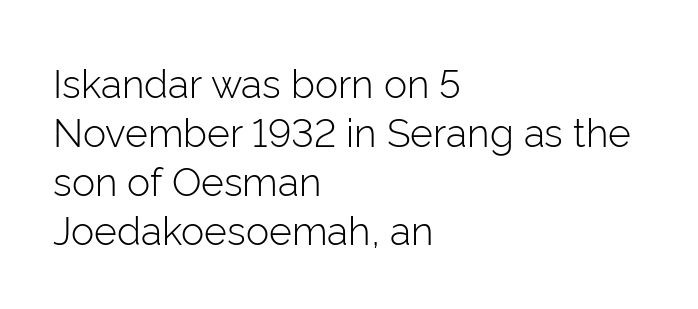
The image shows 39 px light sans-serif type, upright; set left-aligned, normal line spacing (1.26x), normal letter spacing, not underlined; low stroke contrast and a medium x-height.
